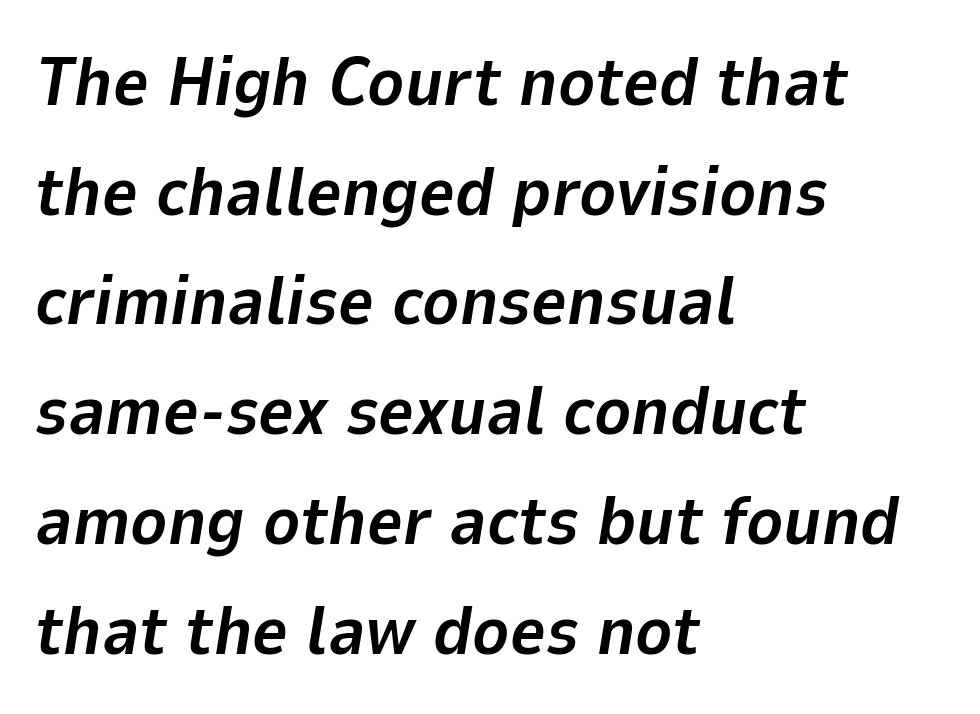
The image shows 69 px bold type, italic (leaning right); set left-aligned, normal line spacing (1.59x), normal letter spacing, not underlined; low stroke contrast and a medium x-height.
